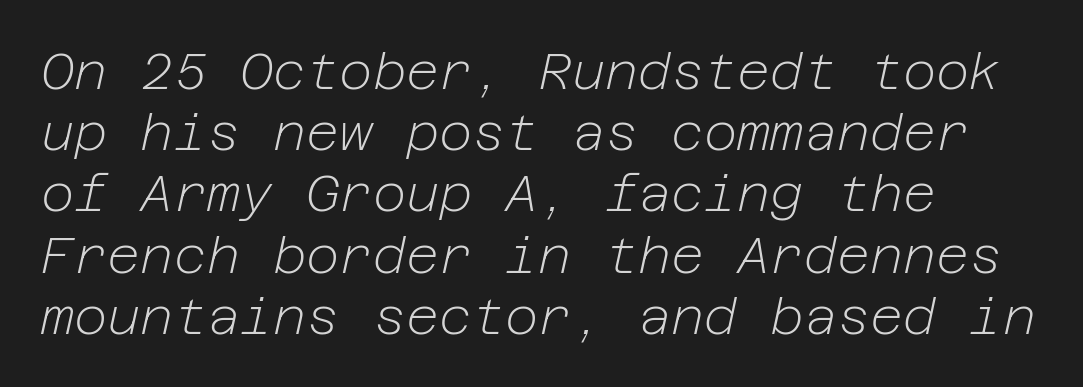
Teacher's note: observe the even left margin — that is flush-left alignment. This sample uses plain, unmodified letter spacing. Beneath every word, the page is bare. The passage shown leans; its letterforms are oblique.
